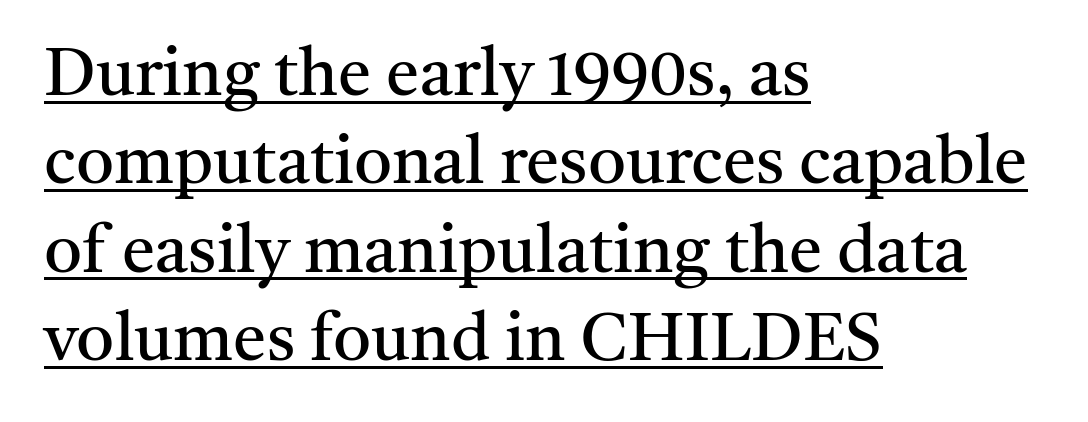
{"serif": "yes", "italic": "no", "bold": "no", "weight": "regular", "width": "normal", "stroke_contrast": "medium", "x_height": "medium", "monospaced": "no", "underline": "yes", "align": "left", "line_spacing": "normal", "line_spacing_ratio": 1.32, "letter_spacing": "normal", "letter_spacing_em": 0.0, "glyph_px": 67}
